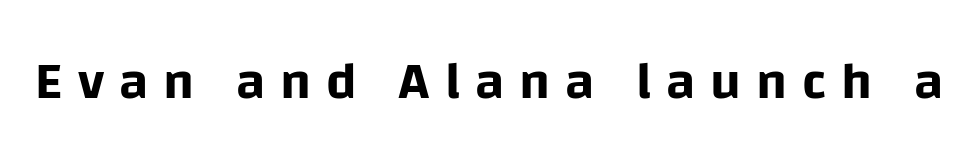
Q: Is the text italic (slanted)? A: No, it is upright.
Q: Is the typeface a serif or a sans-serif typeface? A: Sans-serif.
Q: Is the text underlined? A: No.
Q: Is the spacing between letters normal or unusually wide? A: Unusually wide.
Q: Width (condensed, normal, or wide)? A: Normal.
Q: Stroke contrast? A: Low.
Q: x-height? A: Large.
Q: Monospaced? A: No.
